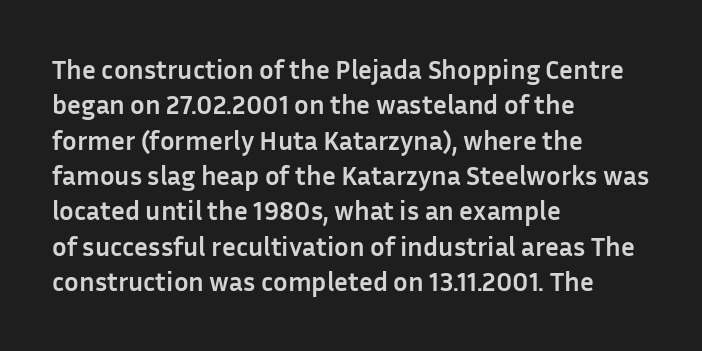
The image shows 27 px bold type, upright; set left-aligned, normal line spacing (1.31x), normal letter spacing, not underlined.
